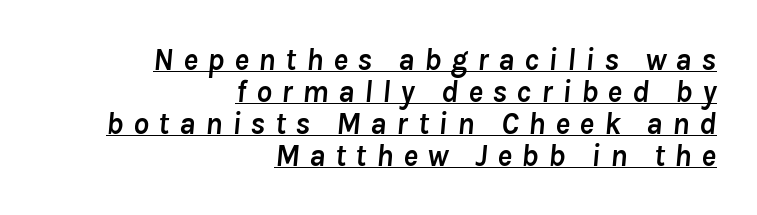
The passage shown is typed in a proportional face where columns would drift. Inter-character spacing is expanded well beyond the font's built-in metrics. Quick note: interline space is minimal. The passage is arranged like a letterhead date or caption credit — flush right. A dark, heavy texture on the line: the type is bold.
